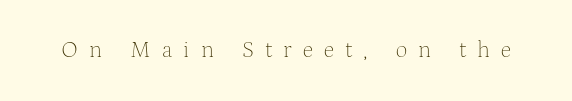
The baseline area is clear. The weight tops out at a normal text grade. Spacing between characters has been opened up far beyond the box default. Style check: upright.
